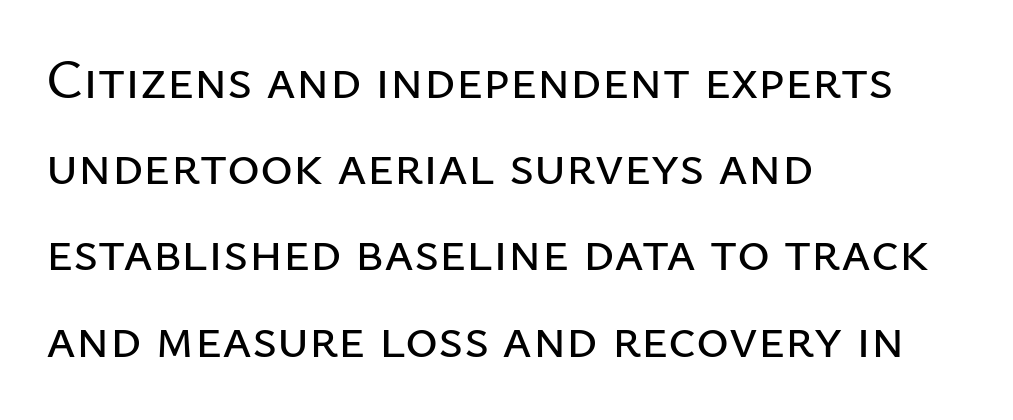
The image shows 56 px sans-serif type, upright; set left-aligned, normal line spacing (1.54x), normal letter spacing, not underlined; low stroke contrast and a medium x-height.
